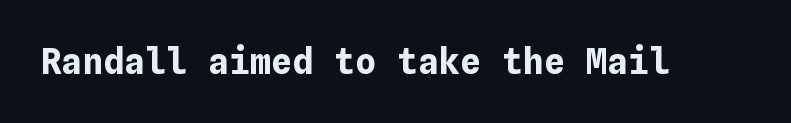
How are the letters spaced? Ordinarily, with no added tracking. Does the lettering tilt? It doesn't — this is upright. The gap between lines stays unmarked. As a designer I'd log this as weight 700, bold.
